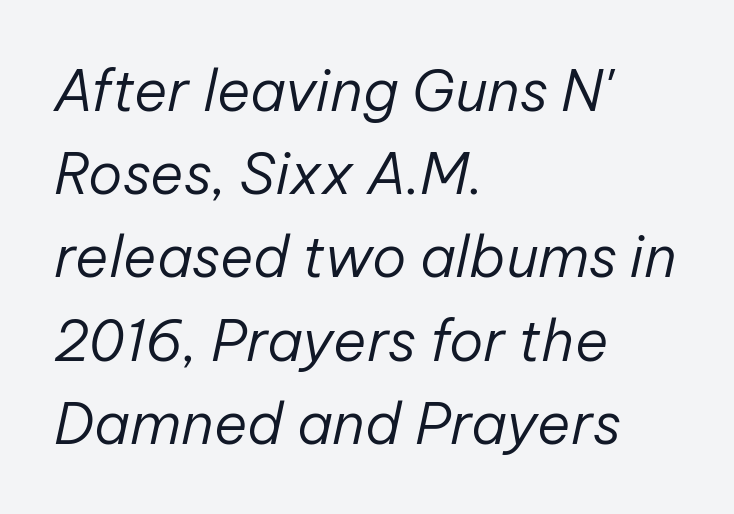
{"italic": "yes", "lean": "right", "slant_degrees": 12, "bold": "no", "weight": "regular", "width": "normal", "stroke_contrast": "low", "x_height": "medium", "monospaced": "no", "underline": "no", "align": "left", "line_spacing": "normal", "line_spacing_ratio": 1.46, "letter_spacing": "normal", "letter_spacing_em": 0.0, "glyph_px": 57}
